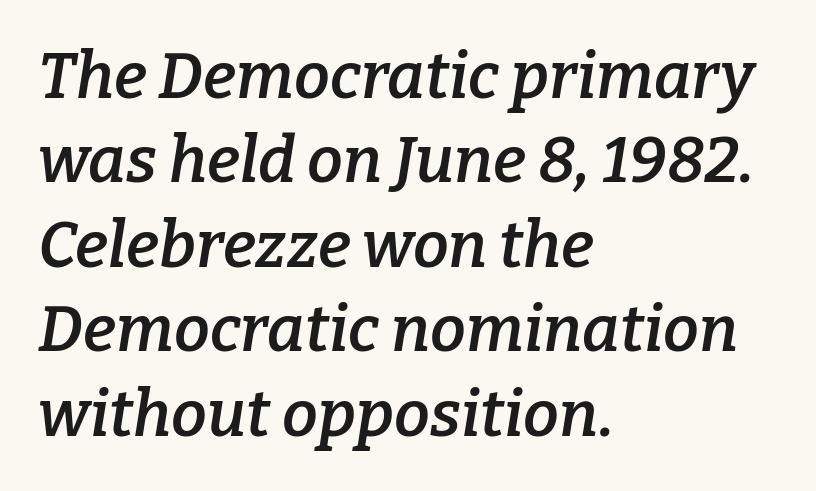
The image shows 64 px semibold serif type, italic (leaning right); set left-aligned, normal line spacing (1.32x), normal letter spacing, not underlined; low stroke contrast and a medium x-height.
